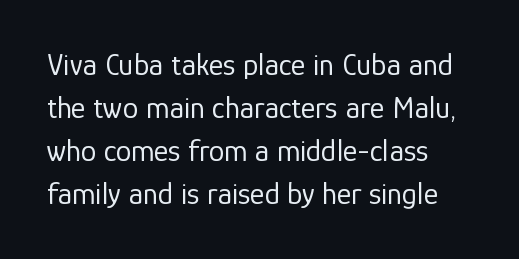
The image shows 31 px regular-weight sans-serif type, upright; set left-aligned, normal line spacing (1.39x), normal letter spacing, not underlined; low stroke contrast and a medium x-height.
